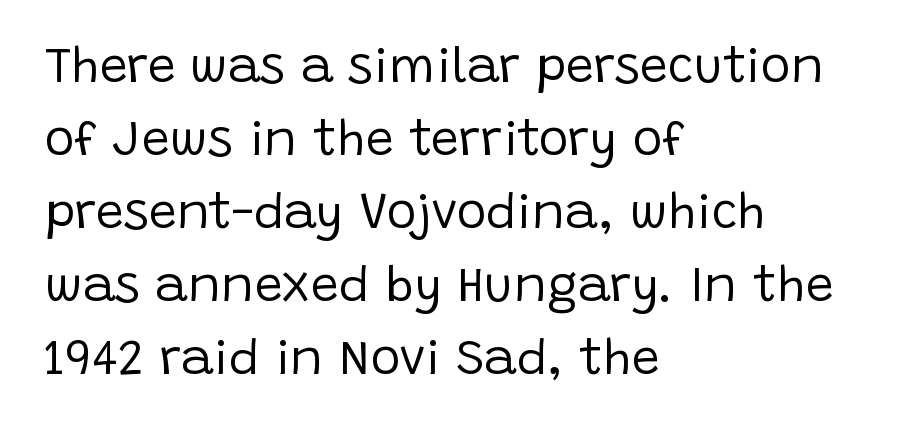
Q: Is the text bold? A: No.
Q: Is the text italic (slanted)? A: No, it is upright.
Q: Is the typeface a serif or a sans-serif typeface? A: Sans-serif.
Q: Is the text underlined? A: No.
Q: How is the paragraph aligned? A: Left-aligned.
Q: Is the spacing between letters normal or unusually wide? A: Normal.
Q: Is the spacing between lines tight, normal or loose? A: Normal.
Q: Width (condensed, normal, or wide)? A: Normal.
Q: Stroke contrast? A: Low.
Q: x-height? A: Large.
Q: Monospaced? A: No.
